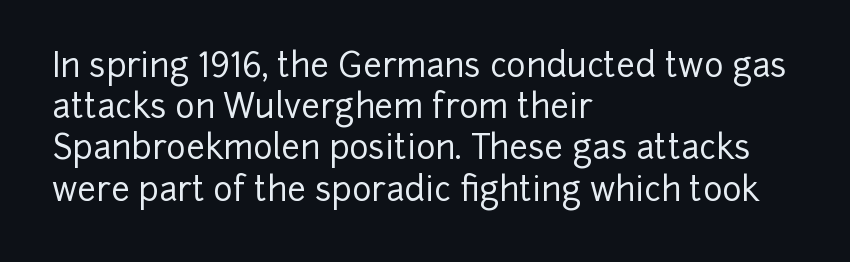
{"serif": "no", "italic": "no", "width": "normal", "stroke_contrast": "low", "x_height": "medium", "monospaced": "no", "underline": "no", "align": "left", "line_spacing": "normal", "line_spacing_ratio": 1.25, "letter_spacing": "normal", "letter_spacing_em": 0.0, "glyph_px": 33}
